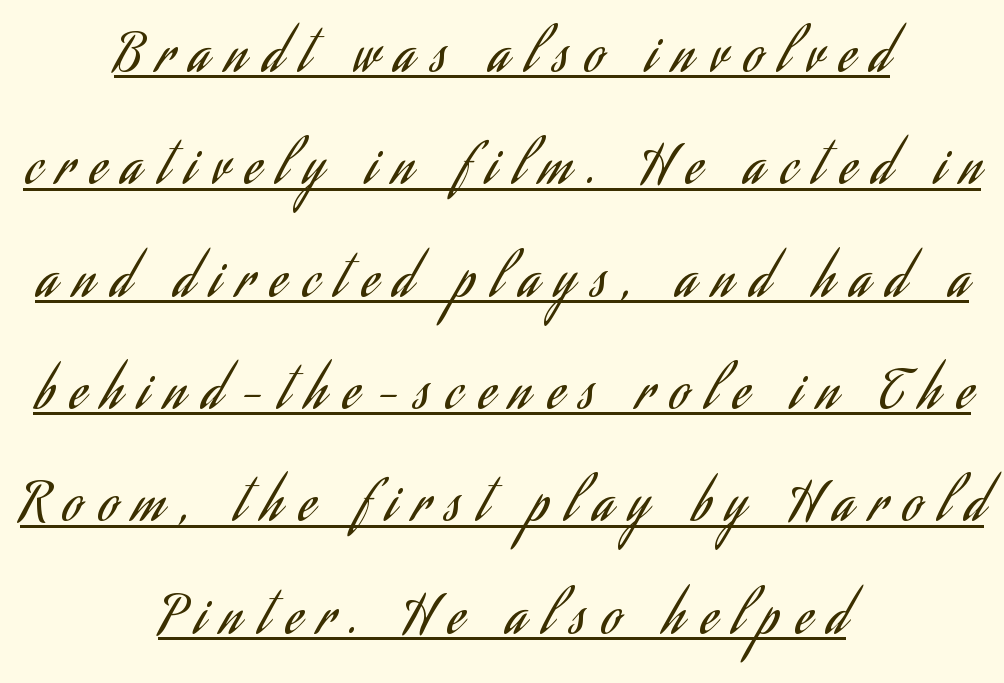
Q: Is the text bold? A: No.
Q: Is the text italic (slanted)? A: Yes.
Q: Is the typeface a serif or a sans-serif typeface? A: Sans-serif.
Q: Is the text underlined? A: Yes.
Q: How is the paragraph aligned? A: Centered.
Q: Is the spacing between letters normal or unusually wide? A: Unusually wide.
Q: Is the spacing between lines tight, normal or loose? A: Loose.
Q: Width (condensed, normal, or wide)? A: Condensed.
Q: Stroke contrast? A: Low.
Q: x-height? A: Small.
Q: Monospaced? A: No.
